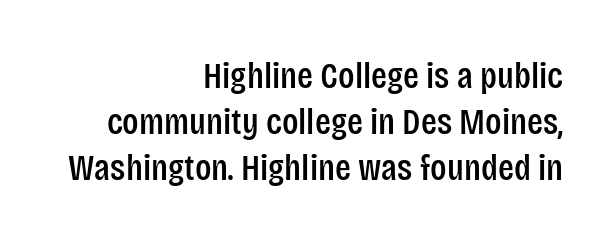
{"serif": "no", "italic": "no", "width": "condensed", "stroke_contrast": "low", "x_height": "large", "monospaced": "no", "underline": "no", "align": "right", "line_spacing_ratio": 1.24, "letter_spacing": "normal", "letter_spacing_em": 0.0, "glyph_px": 37}
